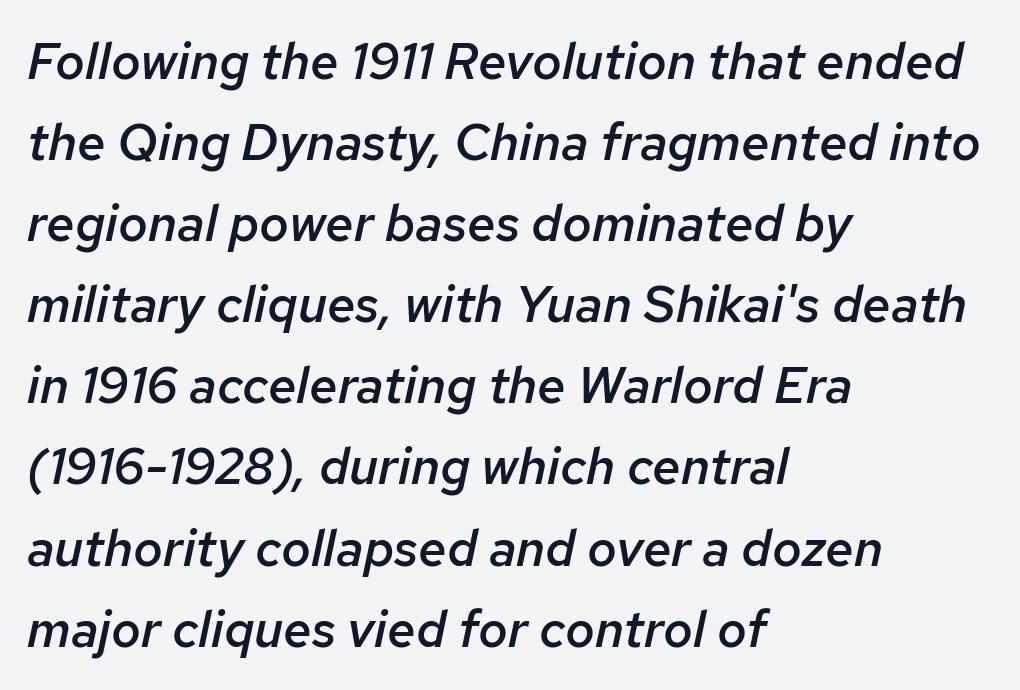
{"italic": "yes", "lean": "right", "slant_degrees": 12, "bold": "semi", "weight": "semibold", "width": "normal", "stroke_contrast": "low", "x_height": "medium", "monospaced": "no", "underline": "no", "align": "left", "line_spacing": "normal", "line_spacing_ratio": 1.59, "letter_spacing": "normal", "letter_spacing_em": 0.0, "glyph_px": 51}
